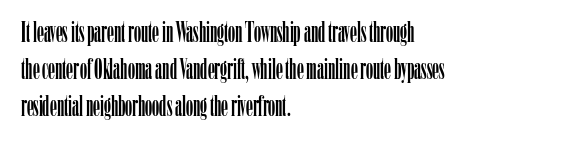
Descender tails drop into unmarked territory. No italicization has been applied; the sample stays upright. The vertical gap from one line to the next is medium. Notice how the passage keeps a crisp vertical edge on the left only. Looks like regular typesetting: each glyph gets only the width it needs.
